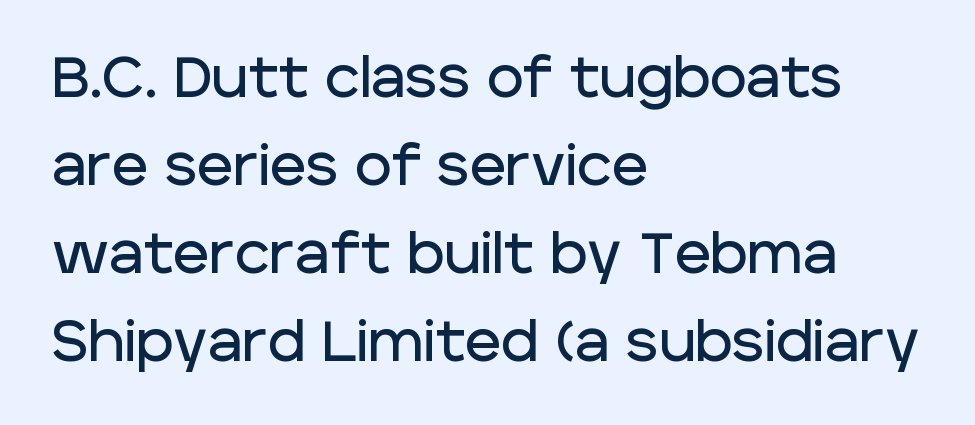
The image shows 56 px sans-serif type, upright; set left-aligned, normal line spacing (1.57x), normal letter spacing, not underlined; low stroke contrast and a large x-height.
